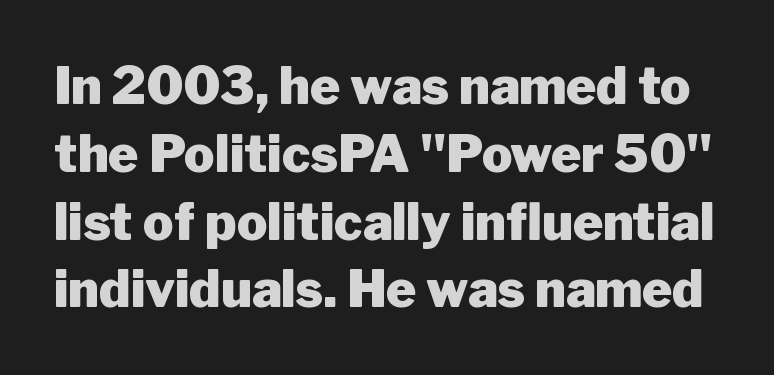
Each new line begins a customary step beneath the previous one. The passage shown is not underscored anywhere. Typesetter's note: full bold, strokes at maximum text heaviness. You could not count columns in this text — the font is proportionally spaced.
